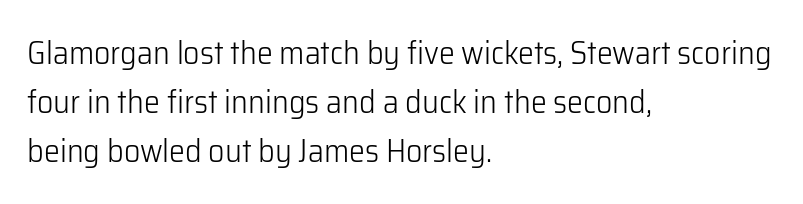
The image shows 32 px light sans-serif type, upright; set left-aligned, normal line spacing (1.53x), normal letter spacing, not underlined; low stroke contrast and a medium x-height.
